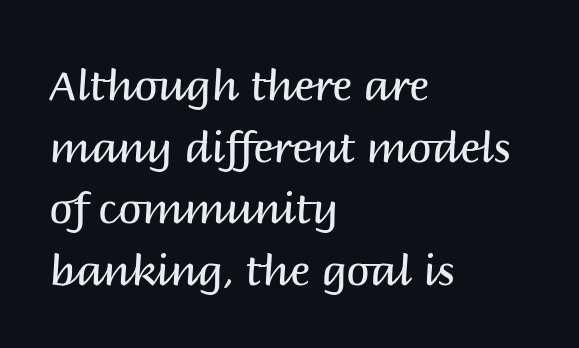
The image shows 42 px regular-weight sans-serif type; set left-aligned, normal line spacing (1.47x), normal letter spacing, not underlined; medium stroke contrast and a large x-height.
